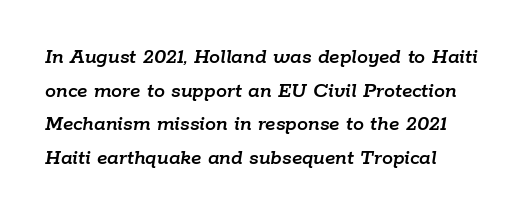
Each new line begins a customary step beneath the previous one. Has an underline been added? It has not. Style check: oblique. The rendering keeps characters at their native spacing. Teacher's note: observe the even left margin — that is flush-left alignment.
